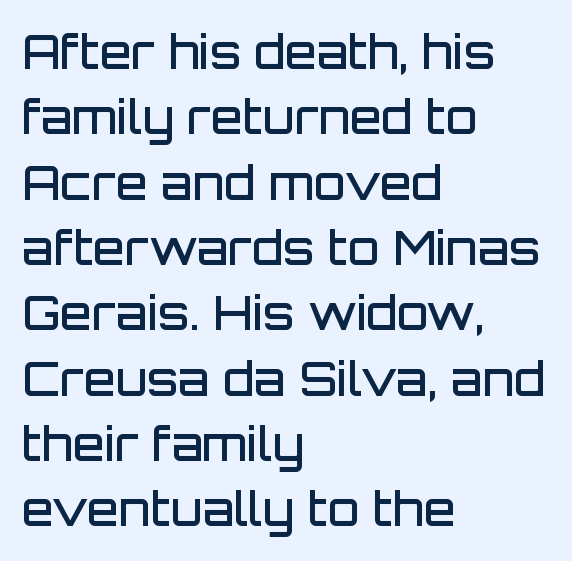
{"serif": "no", "italic": "no", "bold": "semi", "weight": "semibold", "width": "normal", "stroke_contrast": "low", "x_height": "large", "monospaced": "no", "underline": "no", "align": "left", "line_spacing": "normal", "line_spacing_ratio": 1.42, "letter_spacing": "normal", "letter_spacing_em": 0.0, "glyph_px": 46}
